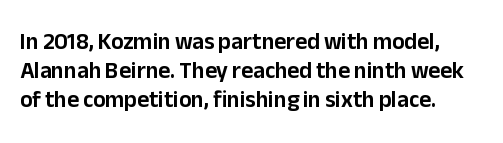
The image shows 23 px text type, upright; set left-aligned, normal line spacing (1.27x), normal letter spacing, not underlined.
